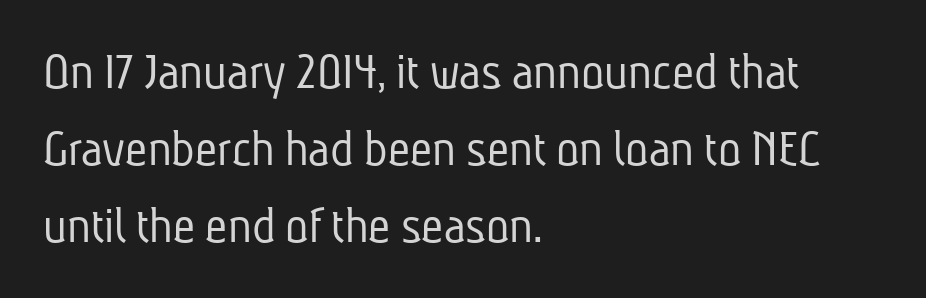
The area under the type is left untouched. Notice how descenders clear the ascenders below comfortably — that's standard leading. The characters are drawn with everyday or finer stroke widths. The letters advance in unequal steps, a hallmark of proportional type. In terms of letterspacing, this is plain default setting. The text was rendered using a sans face with plain stroke endings.
